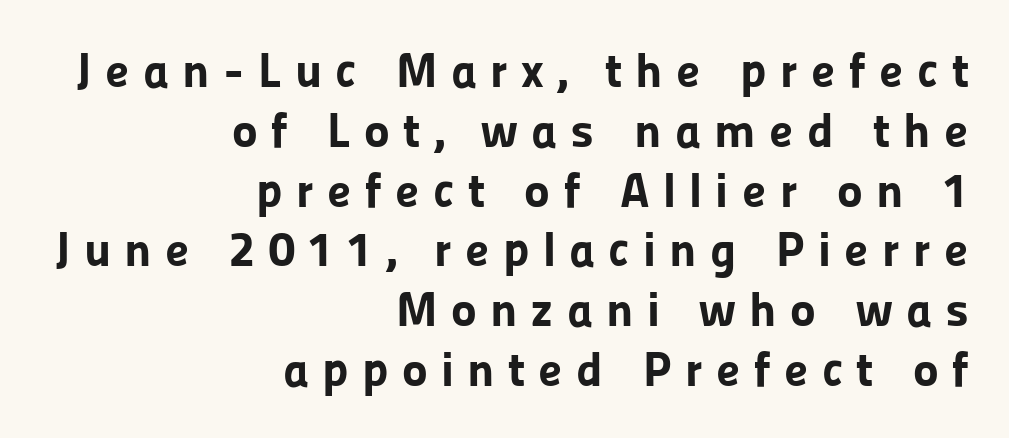
The image shows 49 px bold sans-serif type, upright; set right-aligned, line spacing 1.22x, unusually wide letter spacing (+0.27 em), not underlined; low stroke contrast and a medium x-height.
